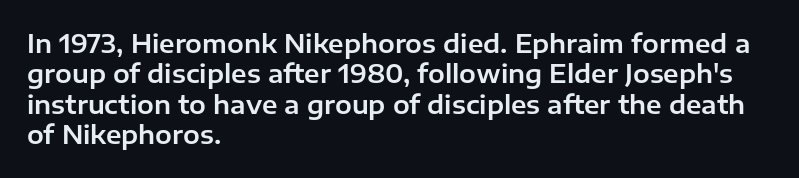
The typography opts for an upright posture over an oblique one. The letterforms sit shoulder to shoulder at normal distance. Compared with a centered layout, this one pins lines to the left instead. Descenders are the only things crossing below the line.
